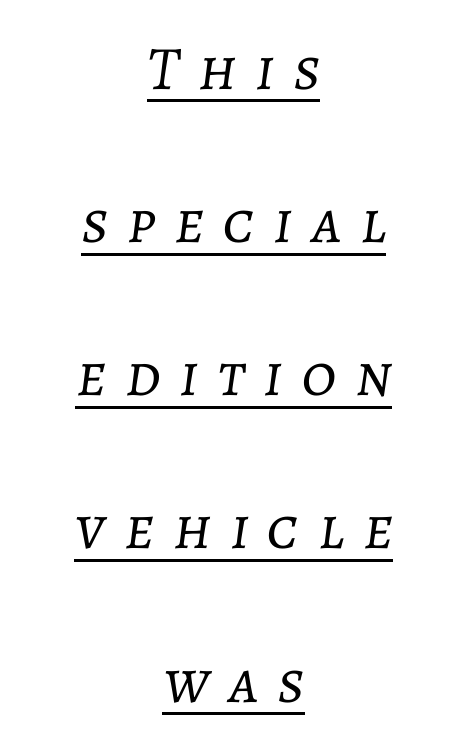
The image shows 62 px light type, italic (leaning right); set centered, loose line spacing (2.47x), unusually wide letter spacing (+0.3 em), underlined; low stroke contrast and a medium x-height.
